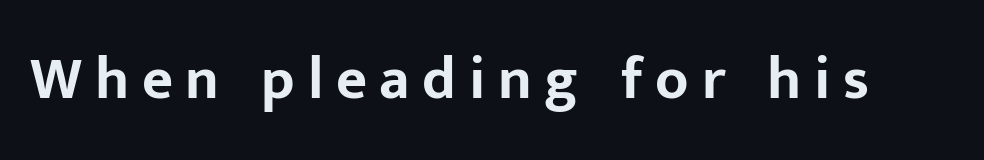
The image shows 60 px bold sans-serif type, upright; set unusually wide letter spacing (+0.21 em), not underlined; low stroke contrast and a medium x-height.
